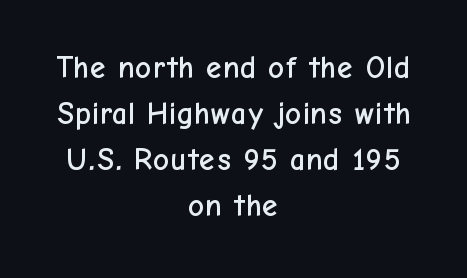
You could call the tracking neutral — neither tight nor loose. Is this a fixed-width face? No — the glyphs have proportional, varying widths. Successive baselines arrive at the customary interval. Does the lettering tilt? It doesn't — this is upright. Unmarked baselines from the first word to the last. A centered setting, common on invitations and titles, is used for this passage.
